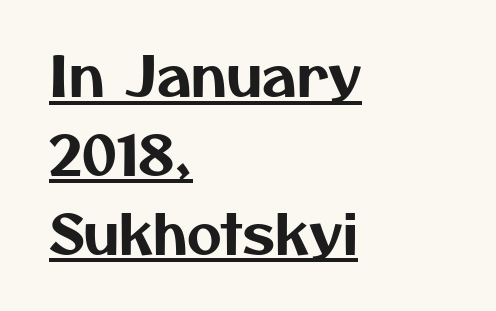
Tracking value appears to be zero — textbook default spacing. These characters rest on top of a visible drawn line. The passage shown stacks its lines at a standard gap. Do the characters align in a grid? No, the font is proportional.
